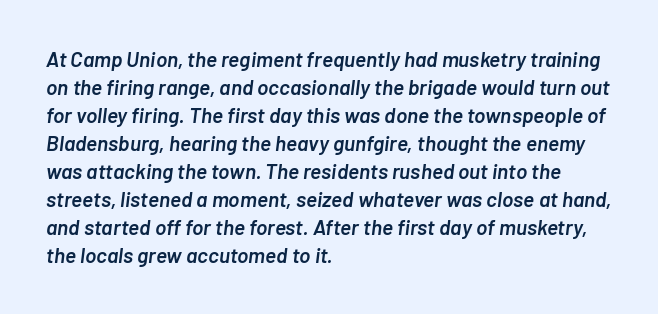
Q: Is the text bold? A: Semi-bold.
Q: Is the text italic (slanted)? A: Yes, it leans right by about 7 degrees.
Q: Is the text underlined? A: No.
Q: How is the paragraph aligned? A: Left-aligned.
Q: Is the spacing between letters normal or unusually wide? A: Normal.
Q: Is the spacing between lines tight, normal or loose? A: Normal.
